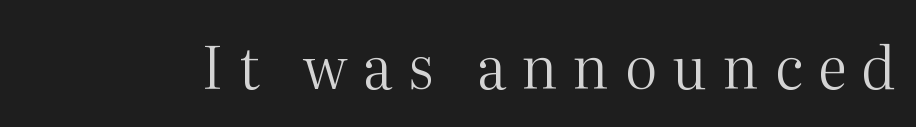
Think of a printed novel: that variable character pitch is what you see here. Unbolded letterforms with no extra heft. Honestly, there is no underline to notice here at all. In terms of letterspacing, this is a distinctly airy, spread setting. Small tapered or slab feet sit at the stroke ends, so this counts as serif.
